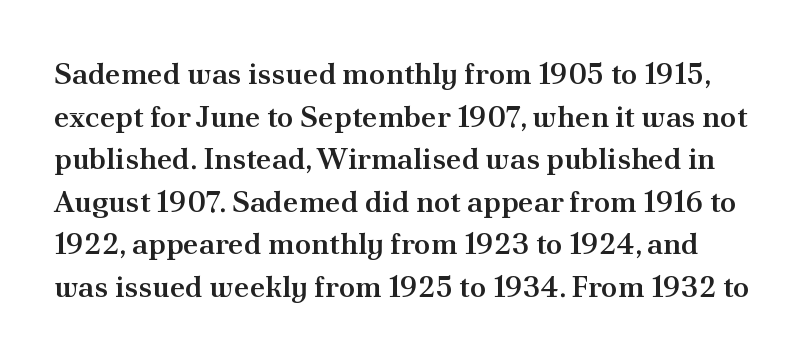
The image shows 30 px semibold serif type, upright; set normal line spacing (1.42x), normal letter spacing, not underlined; medium stroke contrast and a small x-height.
